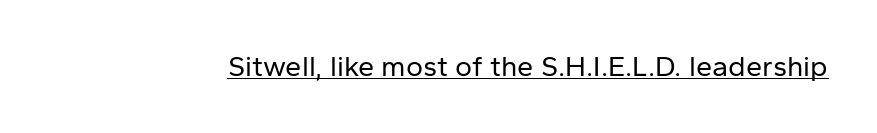
These characters rest on top of a visible drawn line. Ordinary non-slanted type is in use. Is this a heavy cut? Hardly; it is regular or lighter. Here the glyphs are tracked normally, forming tight word shapes.
